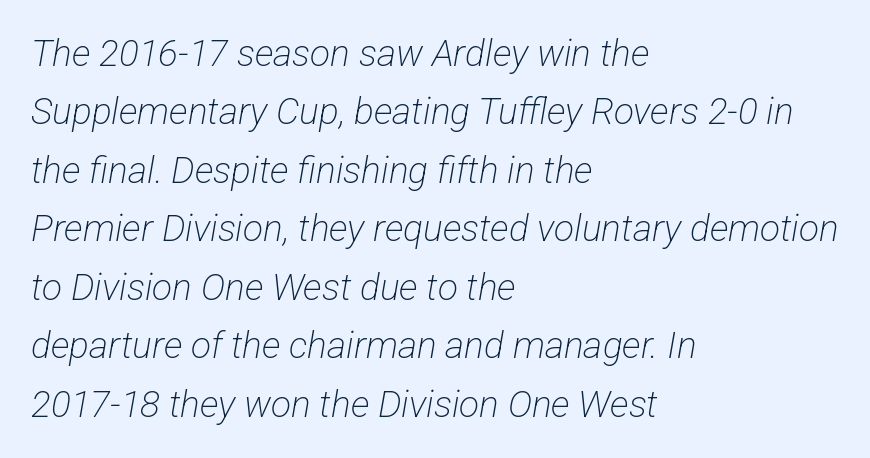
The image shows 37 px light, condensed sans-serif type; set left-aligned, normal line spacing (1.58x), normal letter spacing, not underlined; low stroke contrast and a medium x-height.
